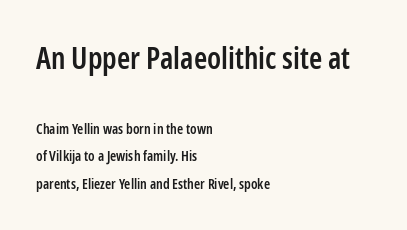
The image shows 30 px semibold, condensed sans-serif type, upright; set left-aligned, loose line spacing (1.96x), normal letter spacing, not underlined; the first (top) block is 2.14x larger; low stroke contrast and a medium x-height.
